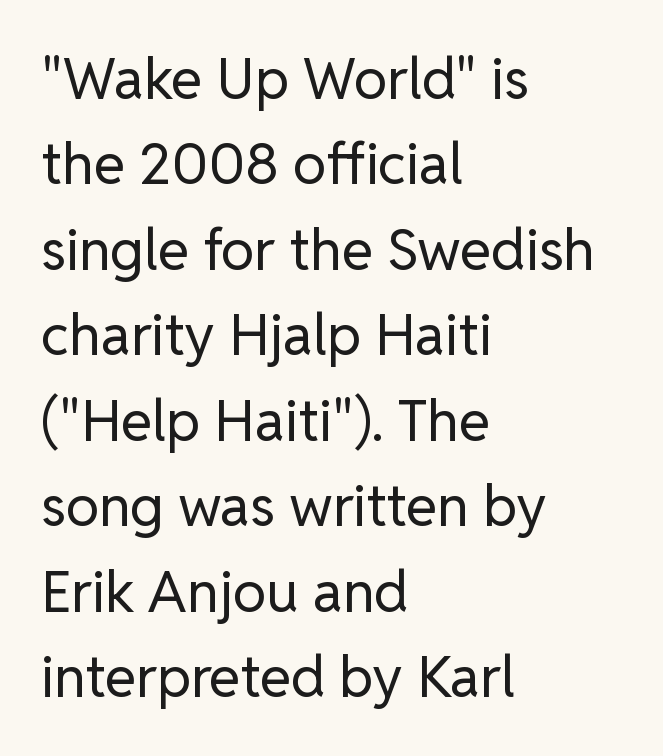
{"serif": "no", "italic": "no", "bold": "no", "weight": "regular", "width": "normal", "stroke_contrast": "low", "x_height": "medium", "monospaced": "no", "underline": "no", "align": "left", "line_spacing": "normal", "line_spacing_ratio": 1.5, "letter_spacing": "normal", "letter_spacing_em": 0.0, "glyph_px": 57}
